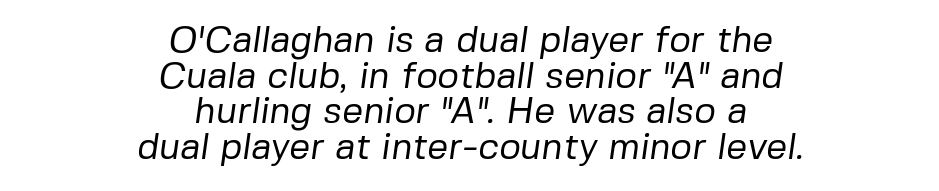
Is the letter spacing exaggerated? No — it looks like the ordinary default. Horizontal bands of white between lines are thin slivers. The letters advance in unequal steps, a hallmark of proportional type. Alignment: centered. No heavy texture on the line: the type isn't bold. The designer went with a sans here, leaving each stem footless.
